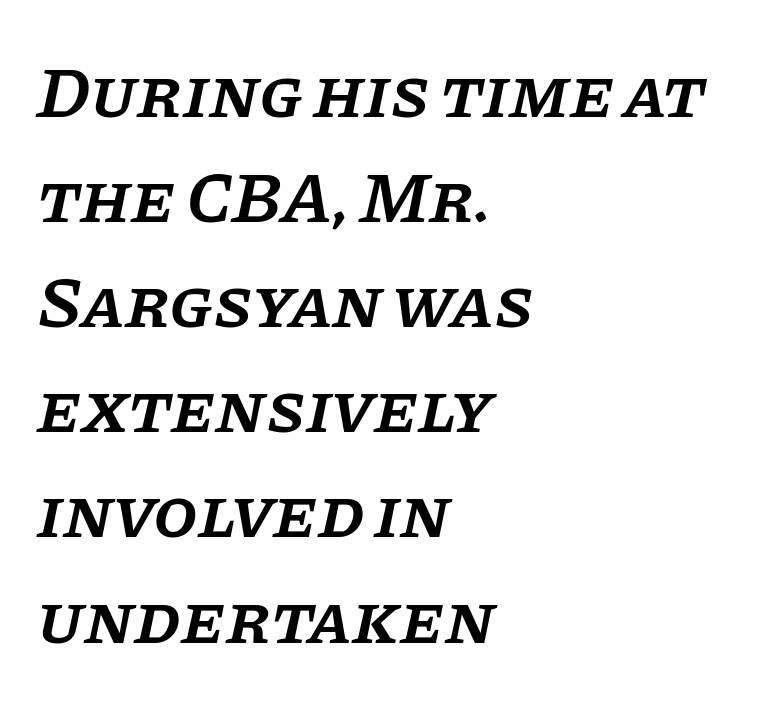
The rendering keeps characters at their native spacing. Slant detected: the letters are inclined. Think of a printed novel: that variable character pitch is what you see here. Weight: semibold (demi). Words float on clear page, feet unadorned. Successive baselines arrive at the customary interval.
